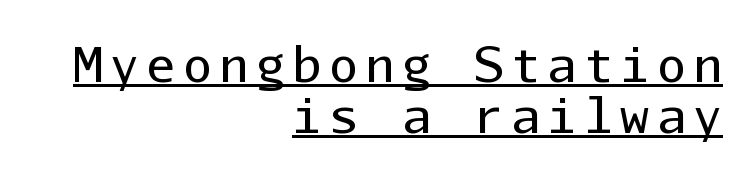
Q: Is the text bold? A: No.
Q: Is the text italic (slanted)? A: No, it is upright.
Q: Is the typeface a serif or a sans-serif typeface? A: Sans-serif.
Q: Is the text underlined? A: Yes.
Q: How is the paragraph aligned? A: Right-aligned.
Q: Is the spacing between lines tight, normal or loose? A: Tight.
Q: Width (condensed, normal, or wide)? A: Normal.
Q: Stroke contrast? A: Low.
Q: x-height? A: Medium.
Q: Monospaced? A: Yes.
